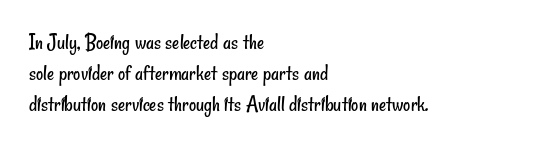
The image shows 22 px text type; set left-aligned, normal line spacing (1.42x), normal letter spacing, not underlined.
